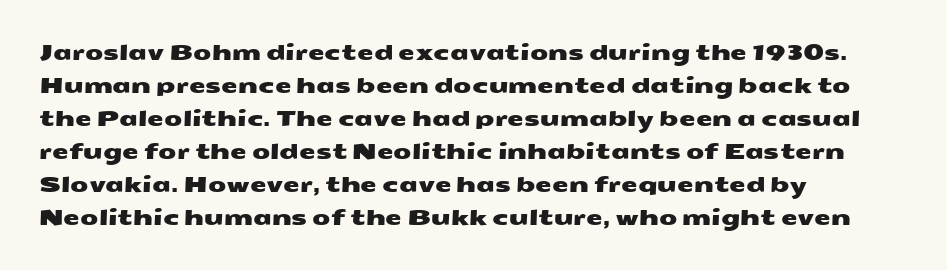
{"underline": "no", "align": "left", "line_spacing": "normal", "line_spacing_ratio": 1.57, "letter_spacing": "normal", "letter_spacing_em": 0.0, "glyph_px": 21}
